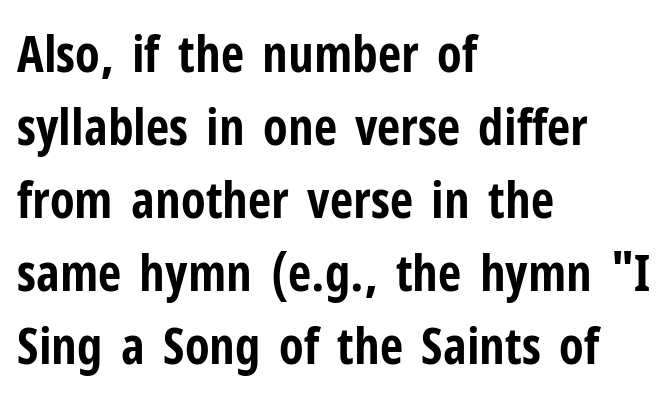
Q: Is the text bold? A: Yes.
Q: Is the text italic (slanted)? A: No, it is upright.
Q: Is the typeface a serif or a sans-serif typeface? A: Sans-serif.
Q: Is the text underlined? A: No.
Q: How is the paragraph aligned? A: Left-aligned.
Q: Is the spacing between letters normal or unusually wide? A: Normal.
Q: Is the spacing between lines tight, normal or loose? A: Normal.
Q: Width (condensed, normal, or wide)? A: Condensed.
Q: Stroke contrast? A: Low.
Q: x-height? A: Medium.
Q: Monospaced? A: No.
